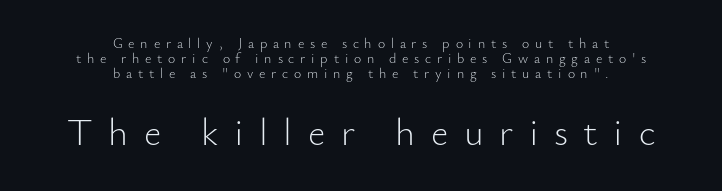
Q: Is the text bold? A: No.
Q: Is the text italic (slanted)? A: No, it is upright.
Q: Is the typeface a serif or a sans-serif typeface? A: Sans-serif.
Q: Is the text underlined? A: No.
Q: How is the paragraph aligned? A: Centered.
Q: Is the spacing between letters normal or unusually wide? A: Unusually wide.
Q: Is the spacing between lines tight, normal or loose? A: Tight.
Q: Which block of text is set in a larger size, the first (top) or the second (bottom)? A: The second (bottom) one.
Q: Width (condensed, normal, or wide)? A: Normal.
Q: Stroke contrast? A: Low.
Q: x-height? A: Small.
Q: Monospaced? A: No.
